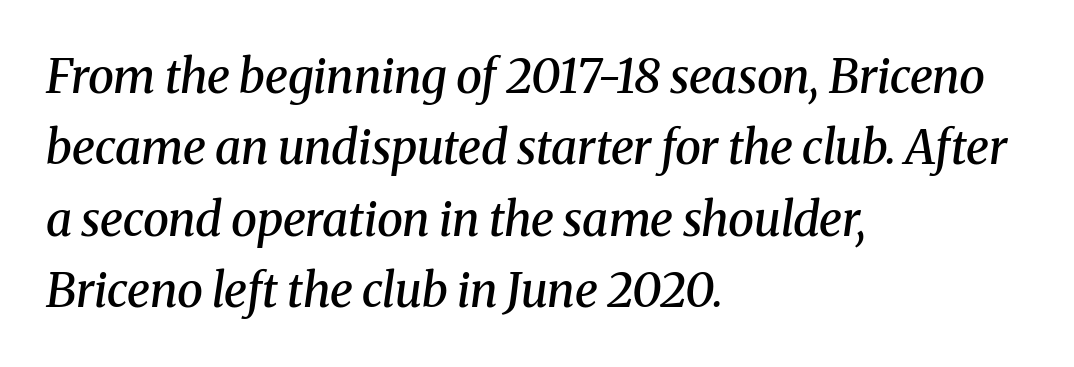
{"serif": "yes", "italic": "yes", "lean": "right", "slant_degrees": 8, "bold": "semi", "weight": "semibold", "width": "normal", "stroke_contrast": "medium", "x_height": "medium", "monospaced": "no", "underline": "no", "align": "left", "line_spacing": "normal", "line_spacing_ratio": 1.52, "letter_spacing": "normal", "letter_spacing_em": 0.0, "glyph_px": 47}
